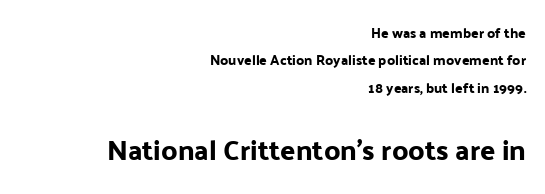
The image shows 28 px sans-serif type, upright; set right-aligned, loose line spacing (1.95x), normal letter spacing, not underlined; the second (bottom) block is 2.0x larger; low stroke contrast and a medium x-height.
